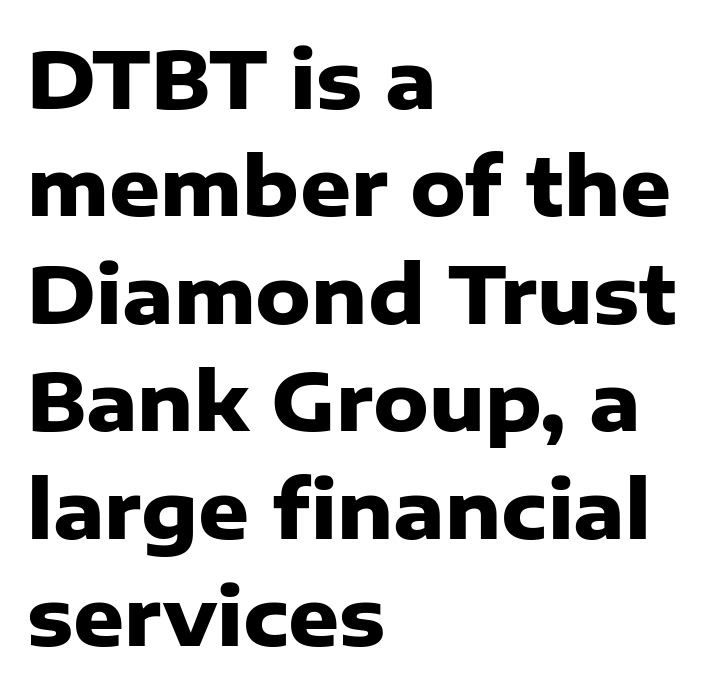
Horizontal alignment here is leftward, the default for most running prose. The letters stand straight up with perfectly vertical stems. Note the varied advance widths — an 'i' is clearly narrower than an 'm'. The block of text has a typical density, with ordinary space between rows. This rendering leaves character spacing at its baseline value. The area under the type is left untouched.
